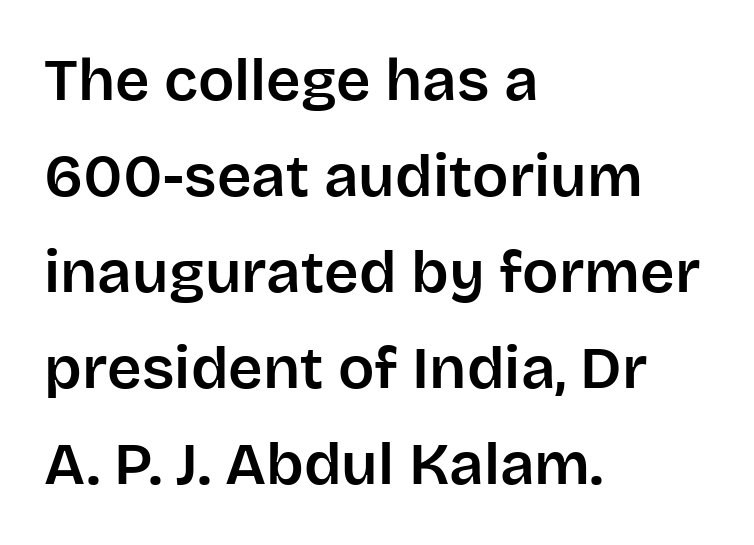
The leading is moderate, giving the passage an even texture. Note: no serifs on the glyphs. Nope, not italic — everything's standing straight. This rendering leaves character spacing at its baseline value. The passage shown is not underscored anywhere. Character widths vary here, with narrow letters taking less room than wide ones.
